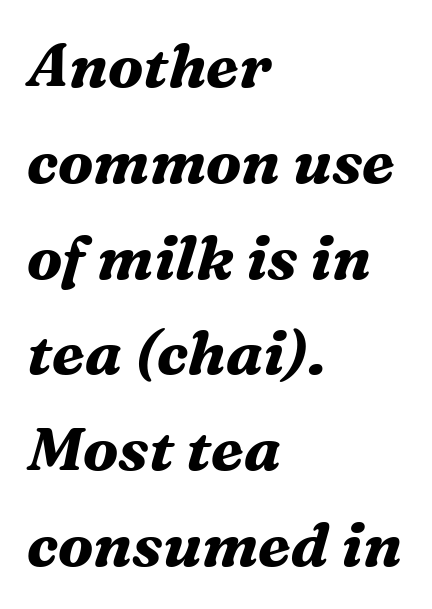
{"serif": "yes", "italic": "yes", "lean": "right", "slant_degrees": 16, "bold": "yes", "weight": "bold", "width": "normal", "stroke_contrast": "medium", "x_height": "medium", "monospaced": "no", "underline": "no", "align": "left", "line_spacing": "normal", "line_spacing_ratio": 1.57, "letter_spacing": "normal", "letter_spacing_em": 0.0, "glyph_px": 61}
